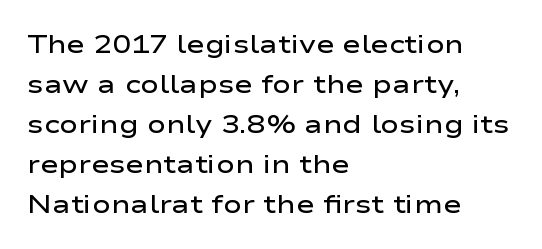
Each glyph is drawn with semibold strokes, heavier than normal yet not fully bold. Students, note that the glyphs here touch the page at normal intervals. Posture: vertical. A classic flush-left, rag-right setting is used for this passage. Does the leading feel generous? No, just average. Descenders hang freely into open space.
